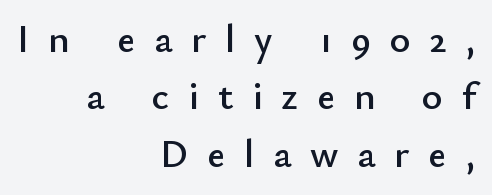
The image shows 39 px sans-serif type, upright; set right-aligned, normal line spacing (1.47x), unusually wide letter spacing (+0.49 em), not underlined; low stroke contrast and a small x-height.
